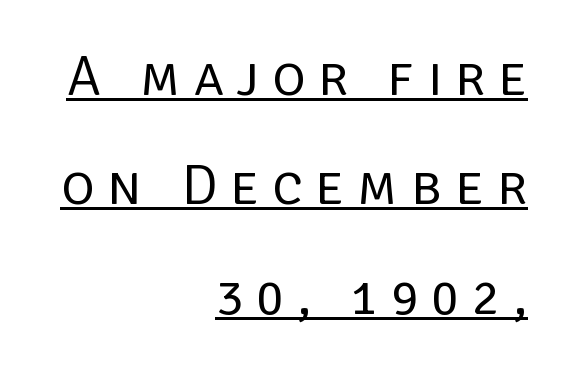
Q: Is the text bold? A: No.
Q: Is the text italic (slanted)? A: No, it is upright.
Q: Is the typeface a serif or a sans-serif typeface? A: Sans-serif.
Q: Is the text underlined? A: Yes.
Q: How is the paragraph aligned? A: Right-aligned.
Q: Is the spacing between letters normal or unusually wide? A: Unusually wide.
Q: Is the spacing between lines tight, normal or loose? A: Loose.
Q: Width (condensed, normal, or wide)? A: Normal.
Q: Stroke contrast? A: Low.
Q: x-height? A: Large.
Q: Monospaced? A: No.
